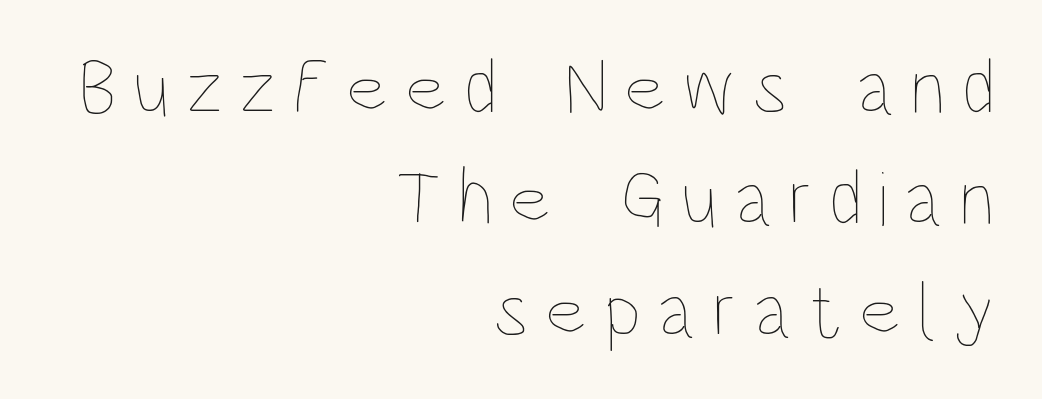
{"italic": "no", "bold": "no", "weight": "thin", "width": "condensed", "stroke_contrast": "low", "x_height": "large", "monospaced": "no", "underline": "no", "align": "right", "line_spacing": "normal", "line_spacing_ratio": 1.41, "letter_spacing": "wide", "letter_spacing_em": 0.21, "glyph_px": 79}
